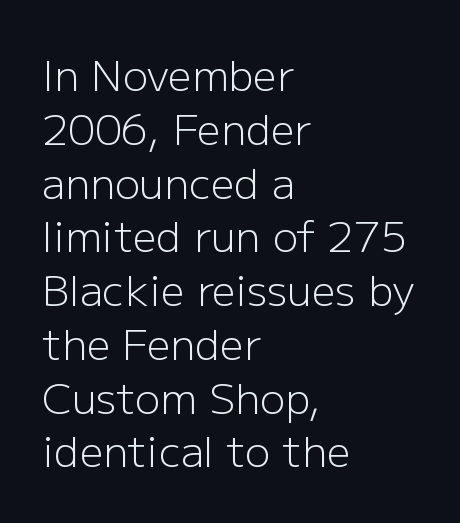
{"serif": "no", "italic": "no", "bold": "no", "weight": "light", "width": "normal", "stroke_contrast": "low", "x_height": "medium", "monospaced": "no", "underline": "no", "align": "left", "line_spacing": "normal", "line_spacing_ratio": 1.28, "letter_spacing": "normal", "letter_spacing_em": 0.0, "glyph_px": 42}
